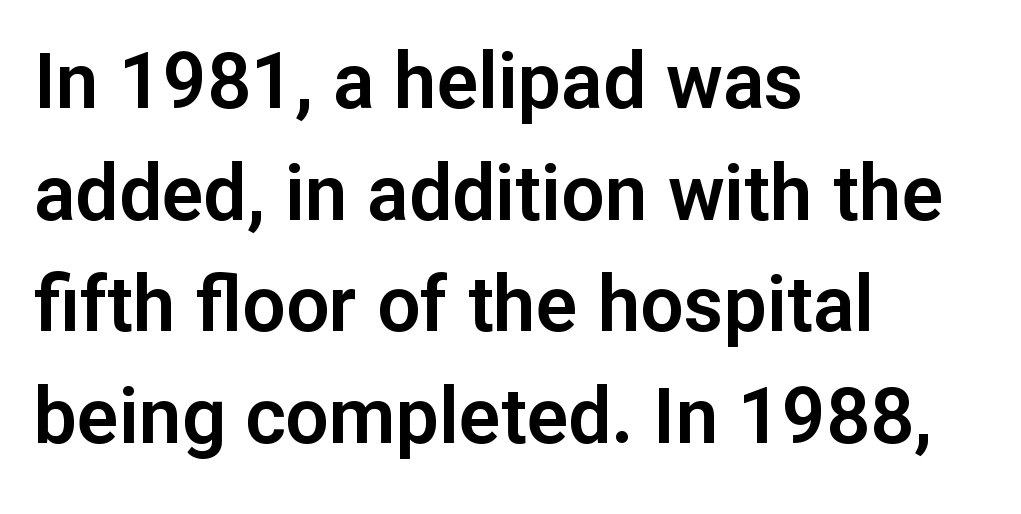
The image shows 77 px sans-serif type, upright; set left-aligned, normal line spacing (1.45x), normal letter spacing, not underlined; low stroke contrast and a medium x-height.
